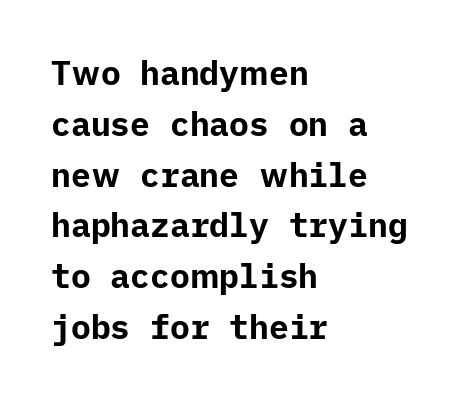
Inter-character spacing is left at the font's built-in metrics. In terms of weight, the rendering is a true, heavy bold. These lines sit exactly where default settings would place them. This rendering features lettering with no underline. No feet cap the strokes, marking this as sans-serif type. Posture: upright roman.
